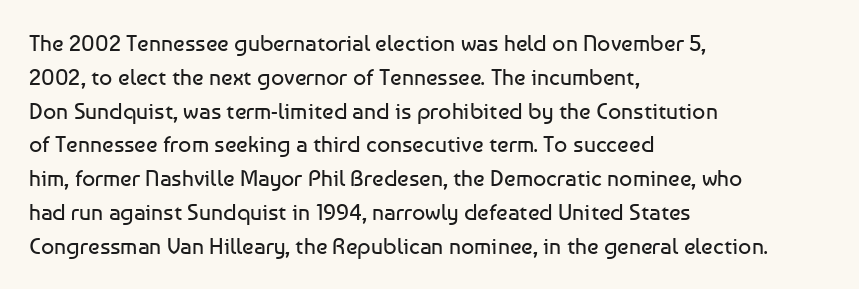
Just letters on the line, the space beneath them empty. Evenly set lines give the paragraph a standard silhouette. Heft: none added — not bold. Notice how the passage keeps a crisp vertical edge on the left only. No extra tracking has been applied to these lines. A roman cut, with each character standing at attention.
